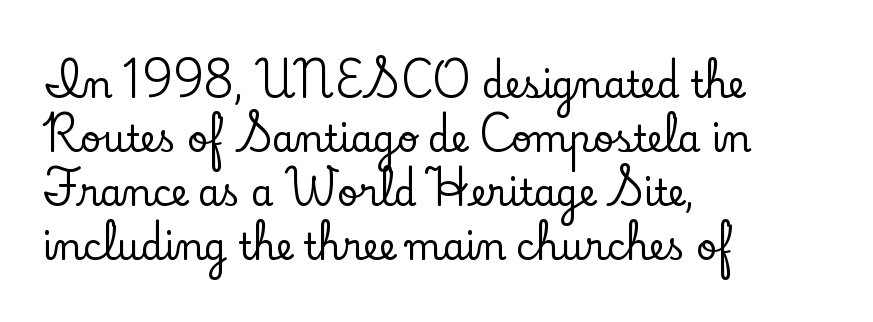
Proportional: the letters do not fall into vertical columns. The lettering holds an erect, upright posture throughout. Line starts are locked; line ends wander. One glance says typical: line gaps are just what's usual.
